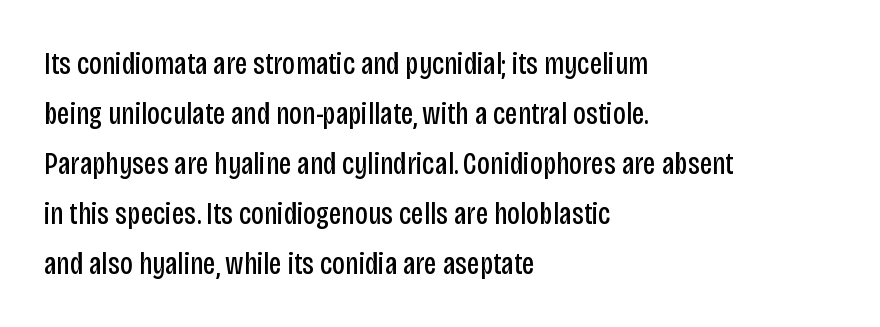
Q: Is the text bold? A: No.
Q: Is the text italic (slanted)? A: No, it is upright.
Q: Is the typeface a serif or a sans-serif typeface? A: Sans-serif.
Q: Is the text underlined? A: No.
Q: How is the paragraph aligned? A: Left-aligned.
Q: Is the spacing between letters normal or unusually wide? A: Normal.
Q: Is the spacing between lines tight, normal or loose? A: Normal.
Q: Width (condensed, normal, or wide)? A: Condensed.
Q: Stroke contrast? A: Low.
Q: x-height? A: Large.
Q: Monospaced? A: No.
